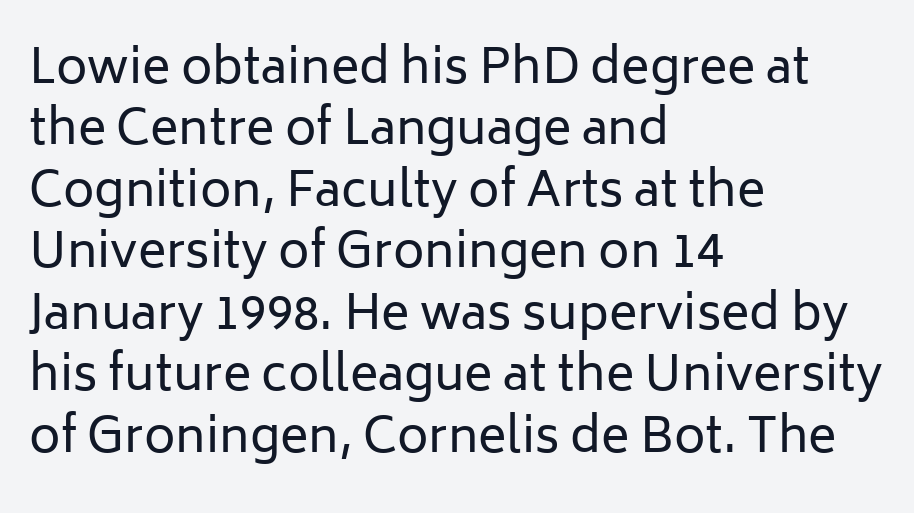
The image shows 48 px regular-weight sans-serif type, upright; set left-aligned, normal line spacing (1.28x), normal letter spacing, not underlined; low stroke contrast and a medium x-height.
